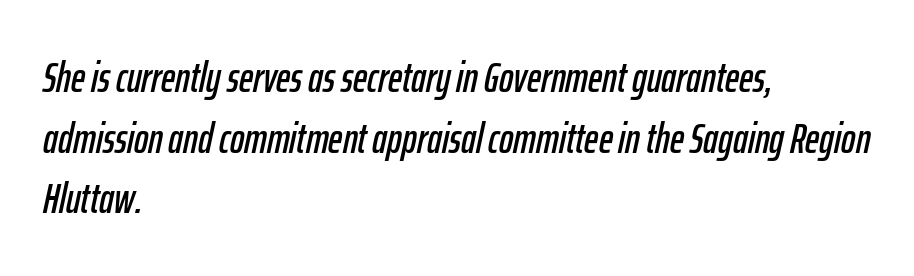
{"italic": "yes", "lean": "right", "slant_degrees": 12, "width": "condensed", "stroke_contrast": "low", "x_height": "medium", "monospaced": "no", "underline": "no", "align": "left", "line_spacing": "normal", "line_spacing_ratio": 1.41, "letter_spacing": "normal", "letter_spacing_em": 0.0, "glyph_px": 43}
